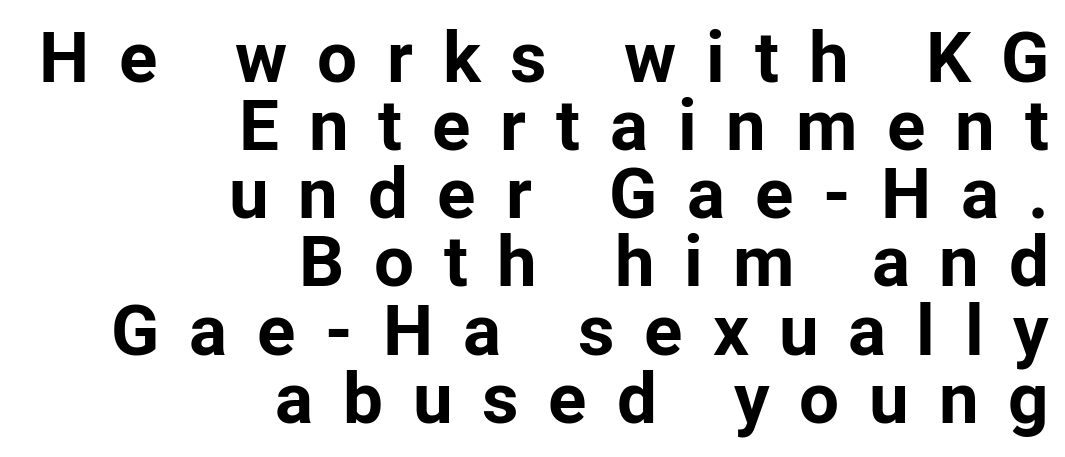
{"serif": "no", "italic": "no", "bold": "yes", "weight": "bold", "width": "normal", "stroke_contrast": "low", "x_height": "medium", "monospaced": "no", "underline": "no", "align": "right", "line_spacing": "tight", "line_spacing_ratio": 0.96, "letter_spacing": "wide", "letter_spacing_em": 0.42, "glyph_px": 71}
